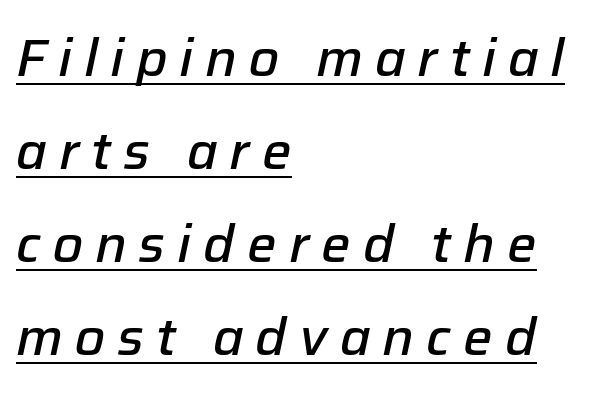
{"italic": "yes", "lean": "right", "slant_degrees": 12, "bold": "semi", "weight": "semibold", "width": "normal", "stroke_contrast": "low", "x_height": "medium", "monospaced": "no", "underline": "yes", "align": "left", "line_spacing_ratio": 1.79, "letter_spacing": "wide", "letter_spacing_em": 0.23, "glyph_px": 52}
